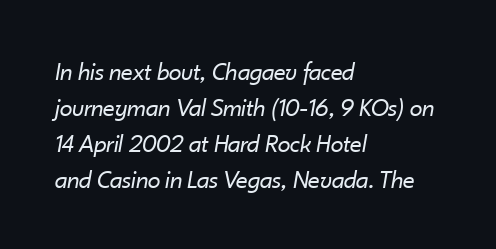
{"italic": "yes", "lean": "right", "slant_degrees": 10, "bold": "no", "underline": "no", "align": "left", "line_spacing": "normal", "line_spacing_ratio": 1.38, "letter_spacing": "normal", "letter_spacing_em": 0.0, "glyph_px": 26}
